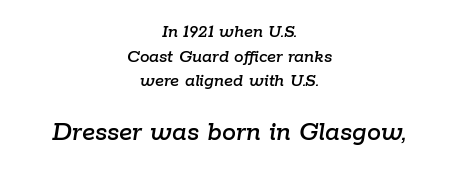
Q: Is the text italic (slanted)? A: Yes, it leans right by about 9 degrees.
Q: Is the text underlined? A: No.
Q: How is the paragraph aligned? A: Centered.
Q: Is the spacing between letters normal or unusually wide? A: Normal.
Q: Is the spacing between lines tight, normal or loose? A: Normal.
Q: Which block of text is set in a larger size, the first (top) or the second (bottom)? A: The second (bottom) one.
Q: Width (condensed, normal, or wide)? A: Normal.
Q: Stroke contrast? A: Low.
Q: x-height? A: Medium.
Q: Monospaced? A: No.
